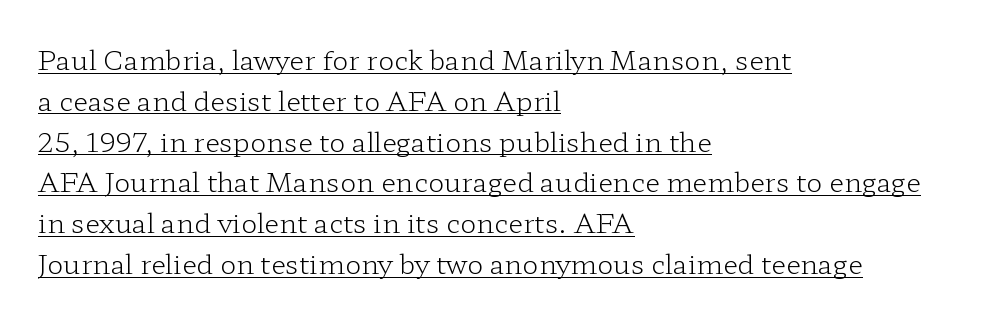
Baseline-to-baseline distance is the conventional proportion of letter height. The passage is arranged the way most books set body copy — flush left. This sample carries an underscore along the baseline area. Each stroke keeps to a modest, everyday thickness or less.
